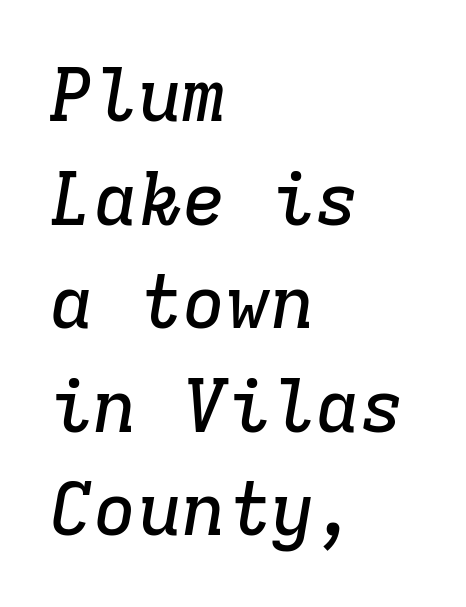
It's the slanting kind of type. Each letter, wide or thin by design, is forced into the same width here. Glance below the letters and you will spot only blank space. The leading is moderate, giving the passage an even texture. In terms of letterspacing, this is plain default setting.
